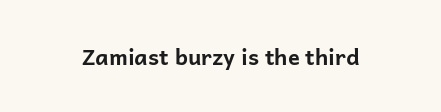
{"italic": "no", "bold": "yes", "underline": "no", "letter_spacing": "normal", "letter_spacing_em": 0.0, "glyph_px": 22}
